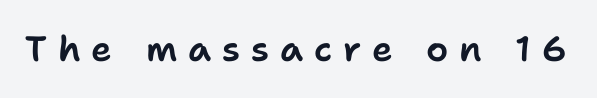
The designer went with a sans here, leaving each stem footless. It's the straight-up-and-down kind of type. Each letter keeps its own natural width here, so spacing adapts to shape. What stands out about the letter spacing? Its width — letters are far apart. Each row of text sits above clean, open space.
